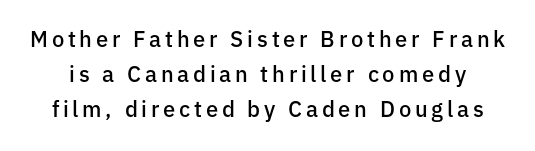
The image shows 22 px text type, upright; set normal line spacing (1.59x), not underlined.
